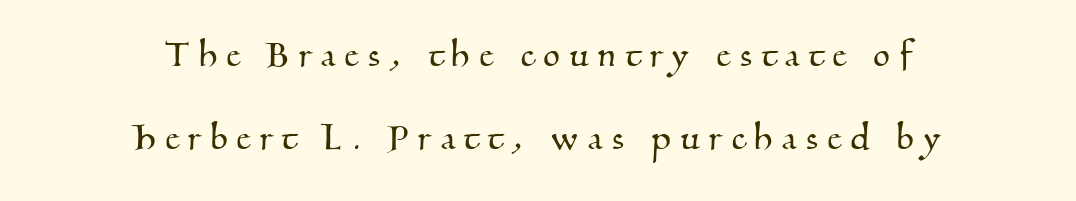
{"serif": "yes", "width": "normal", "stroke_contrast": "medium", "x_height": "small", "monospaced": "no", "underline": "no", "align": "center", "line_spacing": "loose", "line_spacing_ratio": 1.92, "letter_spacing": "wide", "letter_spacing_em": 0.23, "glyph_px": 43}
